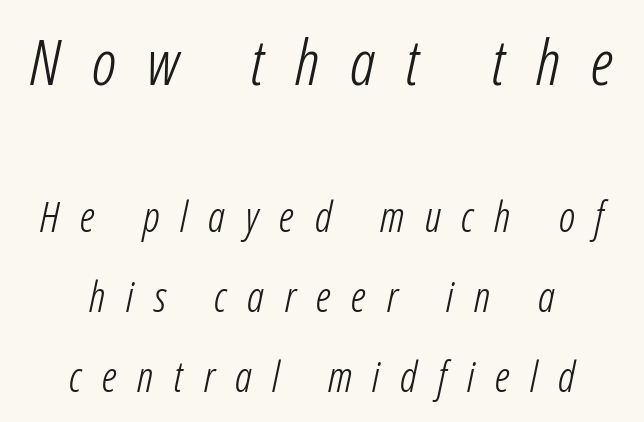
{"italic": "yes", "lean": "right", "slant_degrees": 12, "bold": "no", "weight": "light", "width": "condensed", "stroke_contrast": "low", "x_height": "medium", "monospaced": "no", "underline": "no", "align": "center", "line_spacing": "loose", "line_spacing_ratio": 1.9, "letter_spacing": "wide", "letter_spacing_em": 0.49, "larger_block": "first", "size_ratio": 1.5, "glyph_px": 63}
